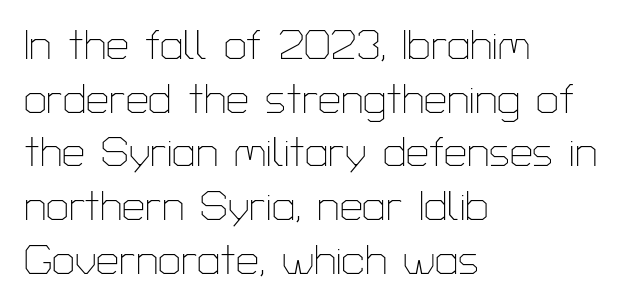
Q: Is the text bold? A: No.
Q: Is the text italic (slanted)? A: No, it is upright.
Q: Is the typeface a serif or a sans-serif typeface? A: Sans-serif.
Q: Is the text underlined? A: No.
Q: How is the paragraph aligned? A: Left-aligned.
Q: Is the spacing between letters normal or unusually wide? A: Normal.
Q: Is the spacing between lines tight, normal or loose? A: Normal.
Q: Width (condensed, normal, or wide)? A: Normal.
Q: Stroke contrast? A: Low.
Q: x-height? A: Medium.
Q: Monospaced? A: No.
